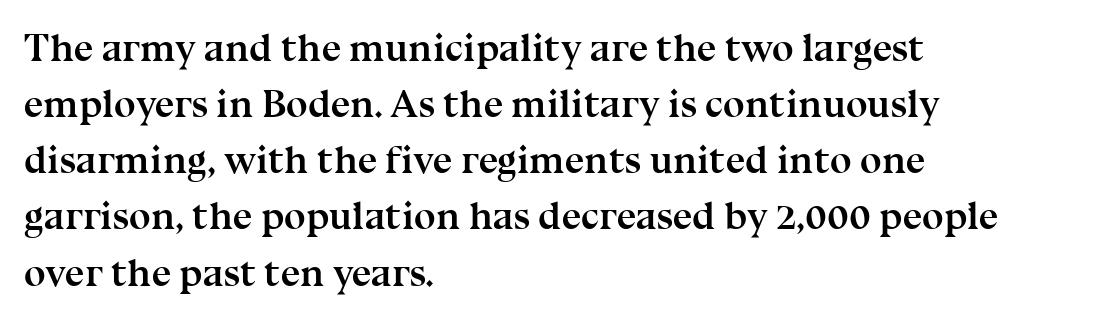
Does the type have serifs? Yes, each stem ends in a small foot. Left-aligned paragraph, ragged on the right. Heavy, bold letterforms. Ascenders rise straight up at ninety degrees. Summary of vertical rhythm: regular, with standard interline spacing. The face used here is rendered with its standard letterfit.
